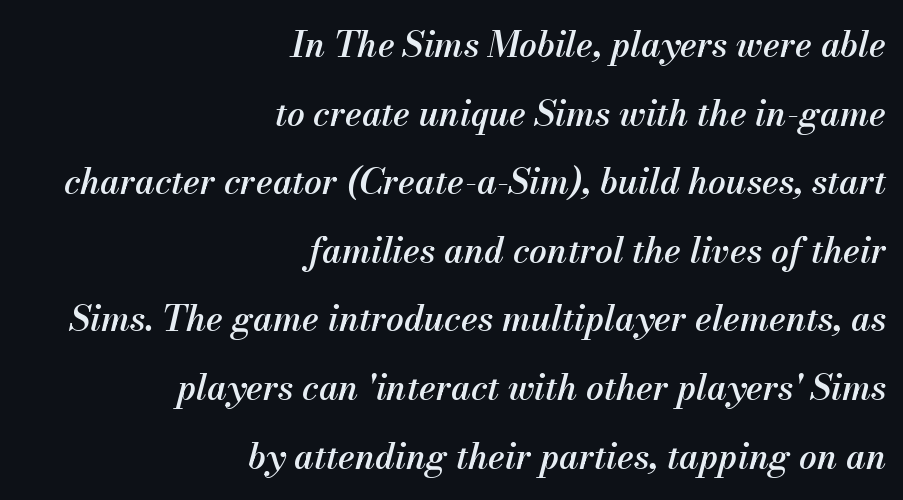
The image shows 35 px semibold type, italic (leaning right); set right-aligned, loose line spacing (1.96x), normal letter spacing, not underlined; medium stroke contrast and a small x-height.
